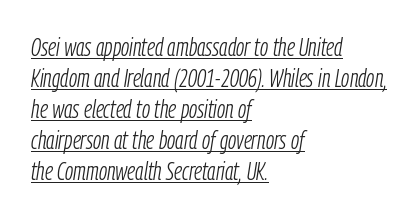
Counters stay open thanks to moderate or lighter strokes. Designer's note — italics engaged. Notice how a bar underscores the lettering throughout. If you drew a ruler down the left edge, every line would touch it. The face used here is rendered with its standard letterfit.
